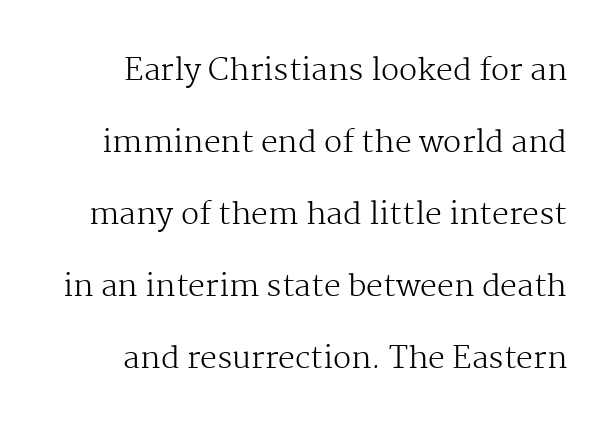
{"serif": "yes", "italic": "no", "bold": "no", "weight": "regular", "width": "normal", "stroke_contrast": "medium", "x_height": "medium", "monospaced": "no", "underline": "no", "line_spacing": "loose", "line_spacing_ratio": 2.4, "letter_spacing": "normal", "letter_spacing_em": 0.0, "glyph_px": 30}
